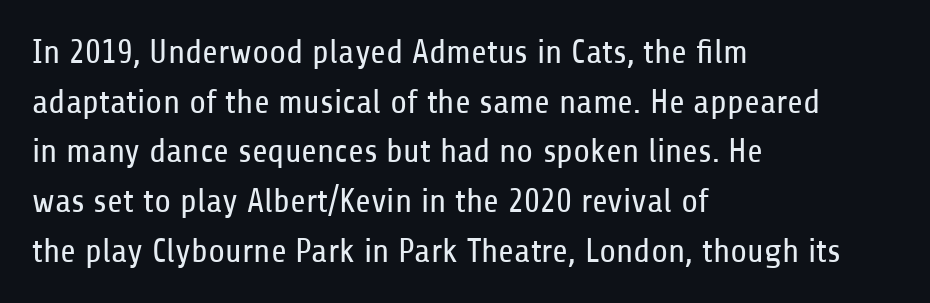
{"serif": "no", "italic": "no", "bold": "no", "weight": "regular", "width": "condensed", "stroke_contrast": "low", "x_height": "medium", "monospaced": "no", "underline": "no", "align": "left", "line_spacing": "normal", "line_spacing_ratio": 1.46, "letter_spacing": "normal", "letter_spacing_em": 0.0, "glyph_px": 34}
